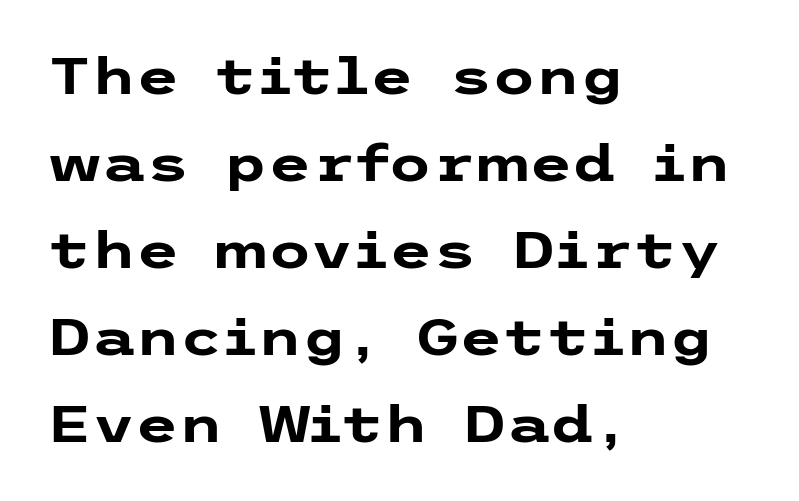
Q: Is the text bold? A: Yes.
Q: Is the text italic (slanted)? A: No, it is upright.
Q: Is the typeface a serif or a sans-serif typeface? A: Sans-serif.
Q: Is the text underlined? A: No.
Q: How is the paragraph aligned? A: Left-aligned.
Q: Is the spacing between letters normal or unusually wide? A: Normal.
Q: Width (condensed, normal, or wide)? A: Wide.
Q: Stroke contrast? A: Low.
Q: x-height? A: Medium.
